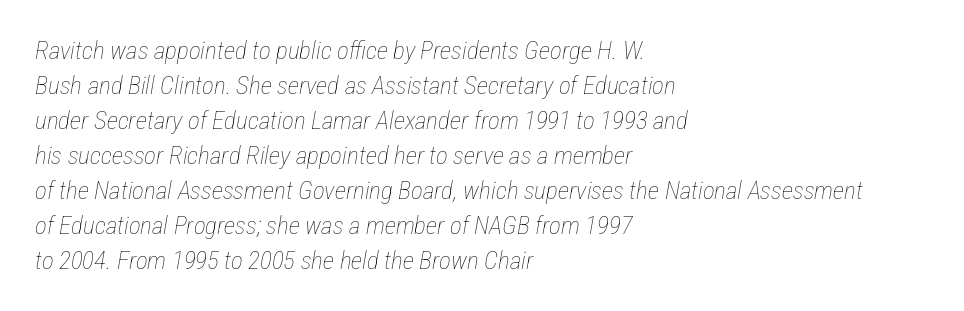
The image shows 25 px text type, italic (leaning right); set left-aligned, normal line spacing (1.4x), normal letter spacing, not underlined.
